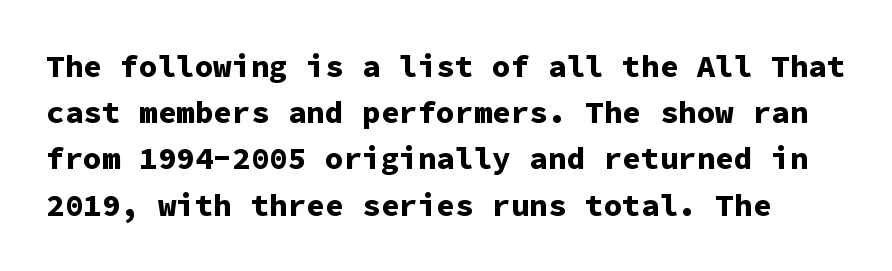
Q: Is the text bold? A: Yes.
Q: Is the text italic (slanted)? A: No, it is upright.
Q: Is the typeface a serif or a sans-serif typeface? A: Sans-serif.
Q: Is the text underlined? A: No.
Q: Is the spacing between letters normal or unusually wide? A: Normal.
Q: Is the spacing between lines tight, normal or loose? A: Normal.
Q: Width (condensed, normal, or wide)? A: Normal.
Q: Stroke contrast? A: Low.
Q: x-height? A: Medium.
Q: Monospaced? A: Yes.
